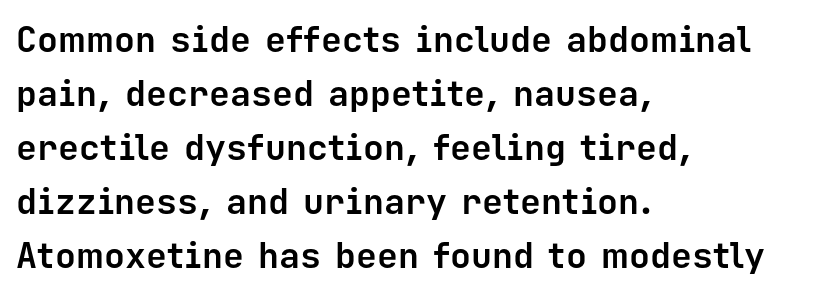
The letters are bold, with thick, heavy strokes. The glyphs are unaccompanied by any horizontal stroke below them. A typesetter would call this monospace, since all characters share one set width. The passage shown stacks its lines at a standard gap. In terms of letterspacing, this is plain default setting. Grotesque or geometric, the face here clearly has no serifs.
